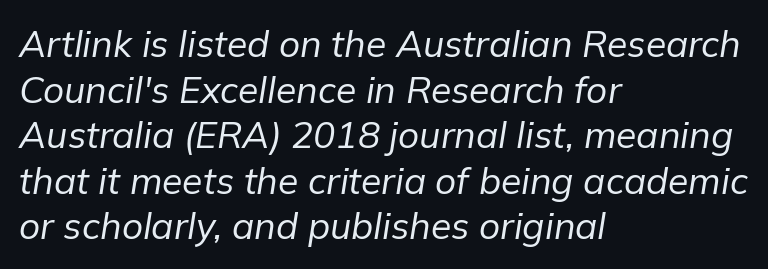
Q: Is the text bold? A: No.
Q: Is the text italic (slanted)? A: Yes, it leans right by about 9 degrees.
Q: Is the text underlined? A: No.
Q: How is the paragraph aligned? A: Left-aligned.
Q: Is the spacing between letters normal or unusually wide? A: Normal.
Q: Width (condensed, normal, or wide)? A: Normal.
Q: Stroke contrast? A: Low.
Q: x-height? A: Medium.
Q: Monospaced? A: No.
